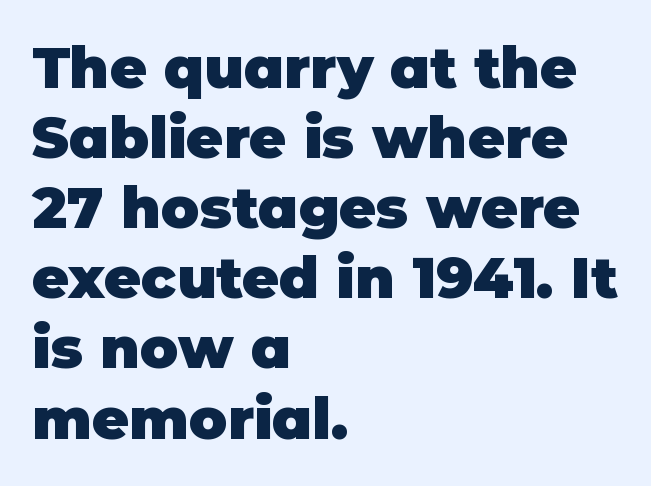
{"serif": "no", "italic": "no", "bold": "yes", "weight": "heavy", "width": "normal", "stroke_contrast": "low", "x_height": "large", "monospaced": "no", "underline": "no", "align": "left", "line_spacing_ratio": 1.23, "letter_spacing": "normal", "letter_spacing_em": 0.0, "glyph_px": 57}
